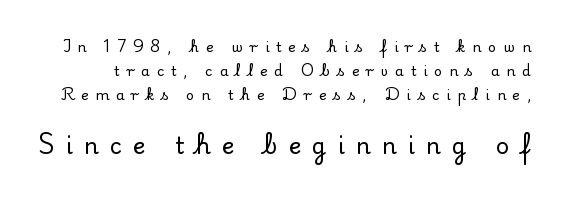
{"italic": "no", "underline": "no", "line_spacing_ratio": 1.71, "letter_spacing": "wide", "letter_spacing_em": 0.49, "larger_block": "second", "size_ratio": 1.64, "glyph_px": 23}
